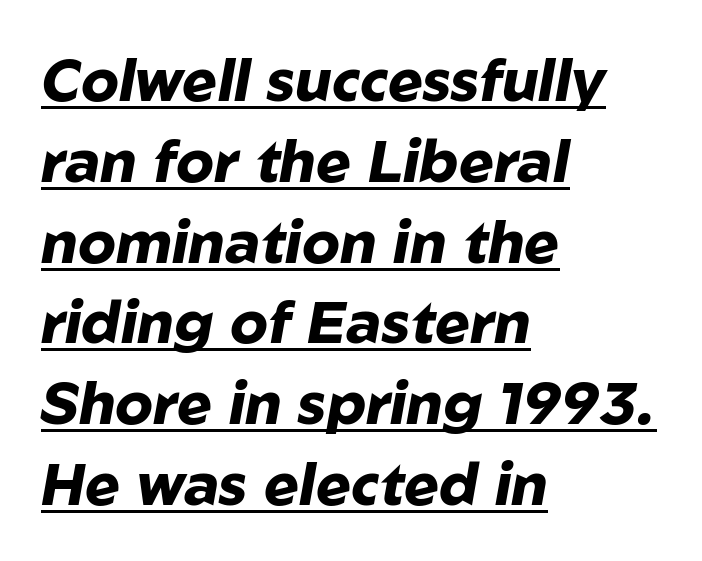
Q: Is the text bold? A: Yes.
Q: Is the text italic (slanted)? A: Yes, it leans right by about 10 degrees.
Q: Is the text underlined? A: Yes.
Q: How is the paragraph aligned? A: Left-aligned.
Q: Is the spacing between letters normal or unusually wide? A: Normal.
Q: Is the spacing between lines tight, normal or loose? A: Normal.
Q: Width (condensed, normal, or wide)? A: Normal.
Q: Stroke contrast? A: Low.
Q: x-height? A: Medium.
Q: Monospaced? A: No.
